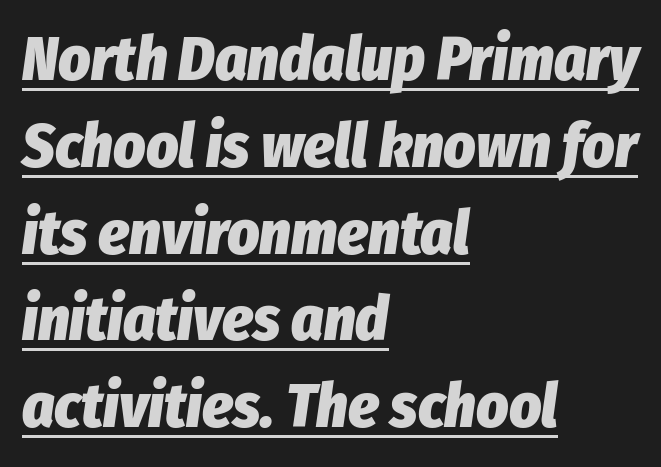
{"italic": "yes", "lean": "right", "slant_degrees": 8, "bold": "yes", "weight": "heavy", "width": "condensed", "stroke_contrast": "low", "x_height": "medium", "monospaced": "no", "underline": "yes", "align": "left", "line_spacing": "normal", "line_spacing_ratio": 1.4, "letter_spacing": "normal", "letter_spacing_em": 0.0, "glyph_px": 62}
